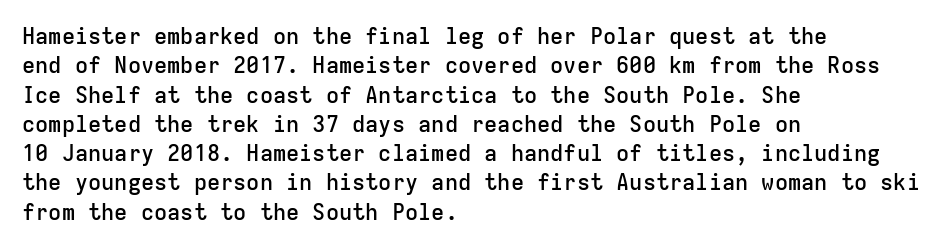
The image shows 22 px text type, upright; set left-aligned, normal line spacing (1.33x), normal letter spacing, not underlined.
